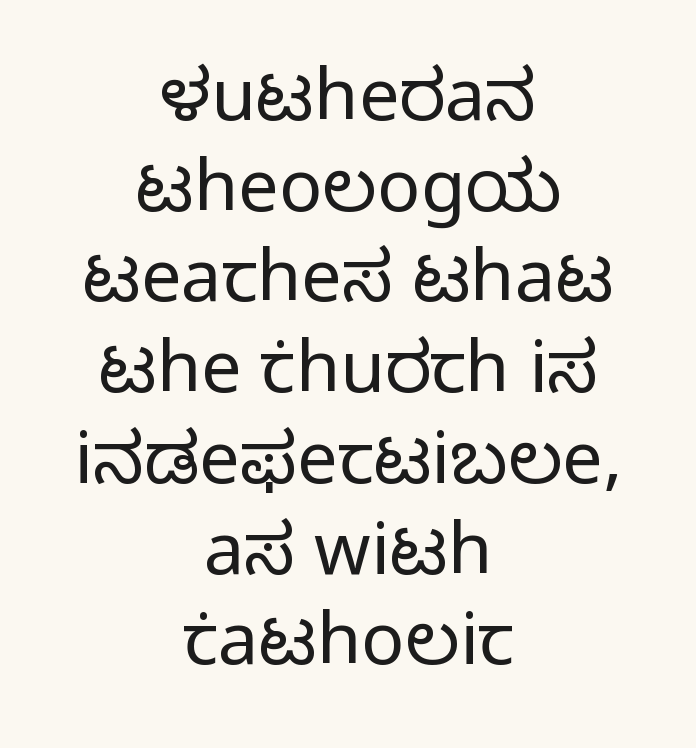
Q: Is the text bold? A: No.
Q: Is the text italic (slanted)? A: No, it is upright.
Q: Is the typeface a serif or a sans-serif typeface? A: Sans-serif.
Q: Is the text underlined? A: No.
Q: How is the paragraph aligned? A: Centered.
Q: Is the spacing between letters normal or unusually wide? A: Normal.
Q: Is the spacing between lines tight, normal or loose? A: Normal.
Q: Width (condensed, normal, or wide)? A: Normal.
Q: Stroke contrast? A: Low.
Q: x-height? A: Medium.
Q: Monospaced? A: No.
